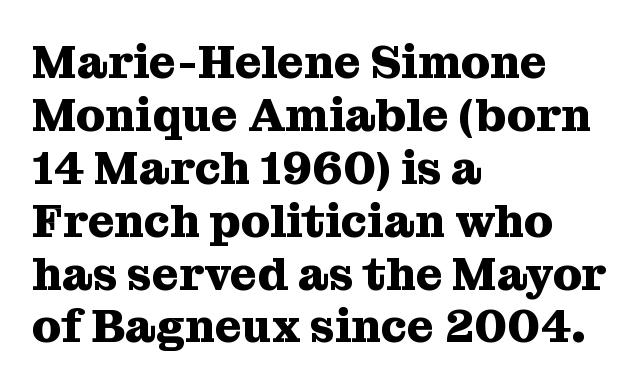
Q: Is the text bold? A: Yes.
Q: Is the text italic (slanted)? A: No, it is upright.
Q: Is the typeface a serif or a sans-serif typeface? A: Serif.
Q: Is the text underlined? A: No.
Q: How is the paragraph aligned? A: Left-aligned.
Q: Is the spacing between letters normal or unusually wide? A: Normal.
Q: Is the spacing between lines tight, normal or loose? A: Tight.
Q: Width (condensed, normal, or wide)? A: Normal.
Q: Stroke contrast? A: Medium.
Q: x-height? A: Medium.
Q: Monospaced? A: No.
